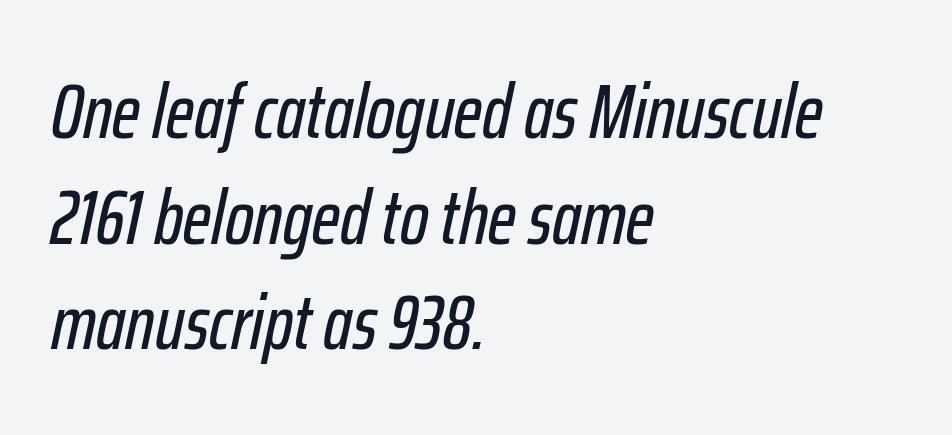
Q: Is the text italic (slanted)? A: Yes, it leans right by about 12 degrees.
Q: Is the text underlined? A: No.
Q: How is the paragraph aligned? A: Left-aligned.
Q: Is the spacing between letters normal or unusually wide? A: Normal.
Q: Is the spacing between lines tight, normal or loose? A: Normal.
Q: Width (condensed, normal, or wide)? A: Condensed.
Q: Stroke contrast? A: Low.
Q: x-height? A: Medium.
Q: Monospaced? A: No.
